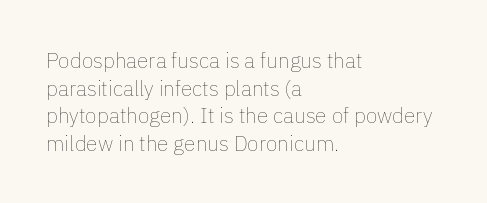
Q: Is the text bold? A: No.
Q: Is the text italic (slanted)? A: No, it is upright.
Q: Is the text underlined? A: No.
Q: How is the paragraph aligned? A: Left-aligned.
Q: Is the spacing between letters normal or unusually wide? A: Normal.
Q: Is the spacing between lines tight, normal or loose? A: Normal.
